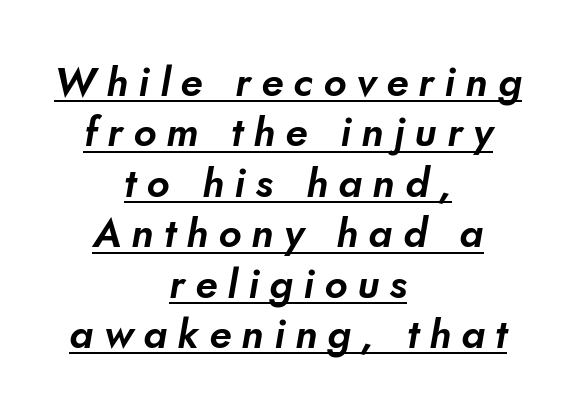
{"serif": "no", "width": "normal", "stroke_contrast": "low", "x_height": "small", "monospaced": "no", "underline": "yes", "align": "center", "line_spacing_ratio": 1.23, "letter_spacing": "wide", "letter_spacing_em": 0.25, "glyph_px": 41}
